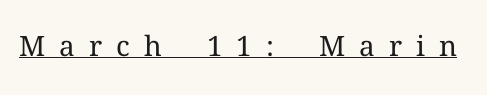
The image shows 28 px regular-weight serif type, upright; set unusually wide letter spacing (+0.5 em), underlined; medium stroke contrast and a medium x-height.
